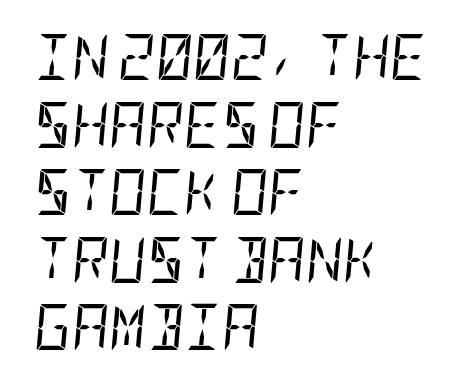
Emphasis-style slanted type is in use. Left-aligned paragraph, ragged on the right. Rows of type keep a routine distance in the vertical direction. Standard letterfit; no display-style spreading of the glyphs. Each row of text sits above clean, open space.
